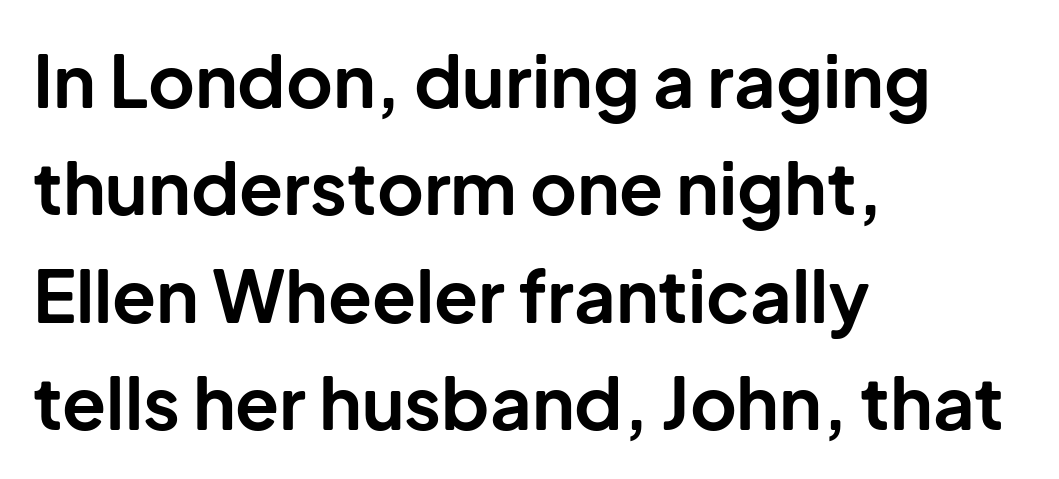
{"serif": "no", "italic": "no", "bold": "yes", "weight": "bold", "width": "normal", "stroke_contrast": "low", "x_height": "medium", "monospaced": "no", "underline": "no", "align": "left", "line_spacing": "normal", "line_spacing_ratio": 1.49, "letter_spacing": "normal", "letter_spacing_em": 0.0, "glyph_px": 72}
